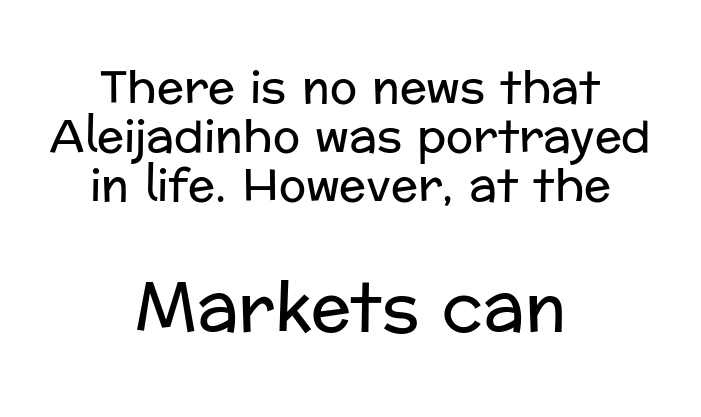
Line spacing here is tight. The characters are drawn with everyday or finer stroke widths. The whitespace from short lines is split evenly between both sides. The type family on display is of the sans-serif kind. Character widths vary here, with narrow letters taking less room than wide ones.
